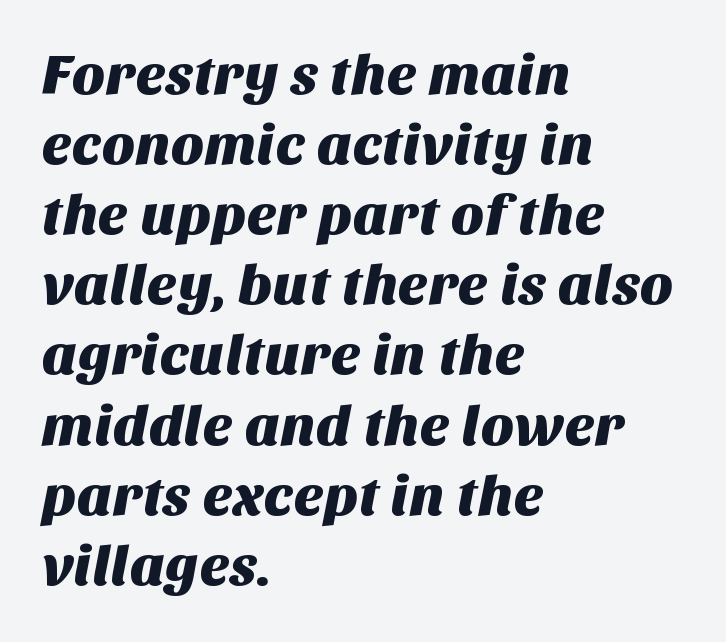
{"serif": "no", "width": "normal", "stroke_contrast": "medium", "x_height": "large", "monospaced": "no", "underline": "no", "align": "left", "line_spacing_ratio": 1.23, "letter_spacing": "normal", "letter_spacing_em": 0.0, "glyph_px": 57}
